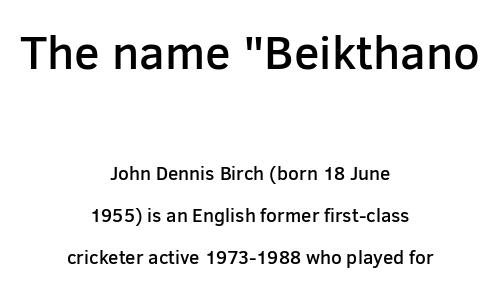
Inter-character spacing is left at the font's built-in metrics. Widely set lines give the paragraph a tall, airy silhouette. Note the varied advance widths — an 'i' is clearly narrower than an 'm'. Letterform terminals end flat and unadorned throughout the passage. Compared with an ordinary text face, these strokes are moderately heavier — a semibold.
